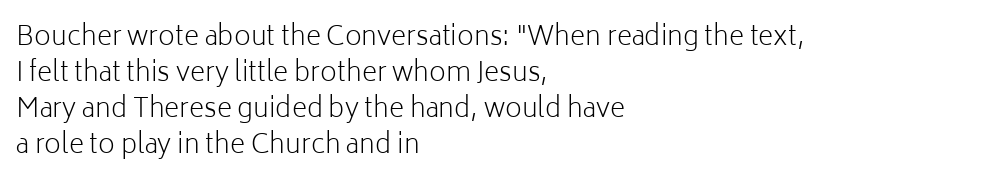
The image shows 26 px text type, upright; set left-aligned, normal line spacing (1.39x), normal letter spacing, not underlined.
